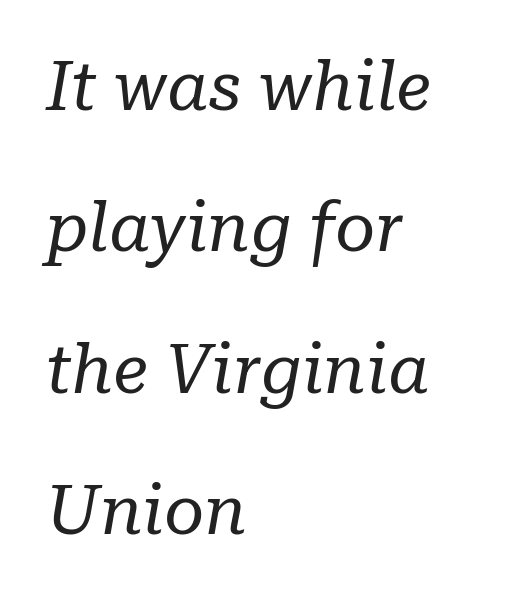
The image shows 69 px regular-weight serif type, italic (leaning right); set left-aligned, loose line spacing (2.05x), normal letter spacing, not underlined; low stroke contrast and a medium x-height.
